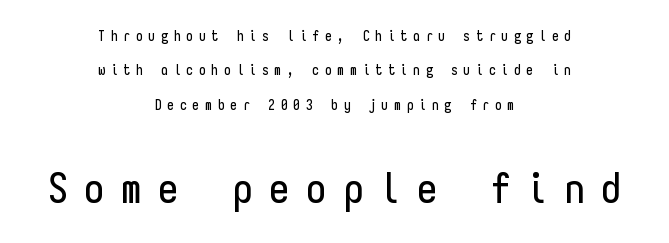
Tall strokes in this sample are plumb rather than angled. The face used here is monospaced, like something from a code editor. I'd call this a sans setting — the letters go barefoot. The block sitting lower on the canvas is the one with enlarged characters. This rendering features lettering with no underline. Here the glyphs are tracked loosely, breaking word shapes into spaced letters.
